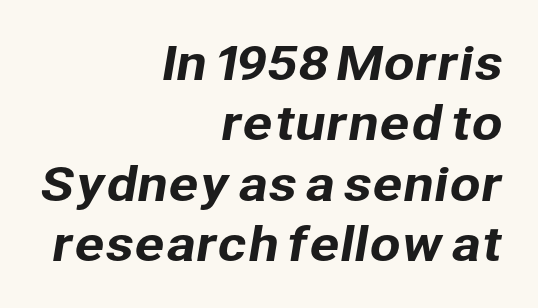
Q: Is the typeface a serif or a sans-serif typeface? A: Sans-serif.
Q: Is the text underlined? A: No.
Q: How is the paragraph aligned? A: Right-aligned.
Q: Is the spacing between letters normal or unusually wide? A: Normal.
Q: Is the spacing between lines tight, normal or loose? A: Normal.
Q: Width (condensed, normal, or wide)? A: Normal.
Q: Stroke contrast? A: Low.
Q: x-height? A: Medium.
Q: Monospaced? A: No.
